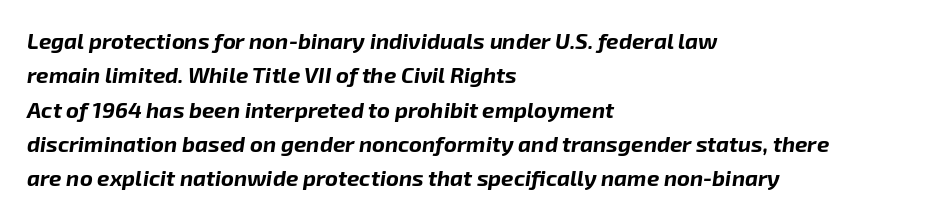
This sample keeps an unexceptional amount of space between lines. It's the slanting kind of type. In terms of weight, the rendering is a true, heavy bold. Clear beneath every line of the passage. Notice how the passage keeps a crisp vertical edge on the left only. The tracking reads as untouched default to a designer's eye.
